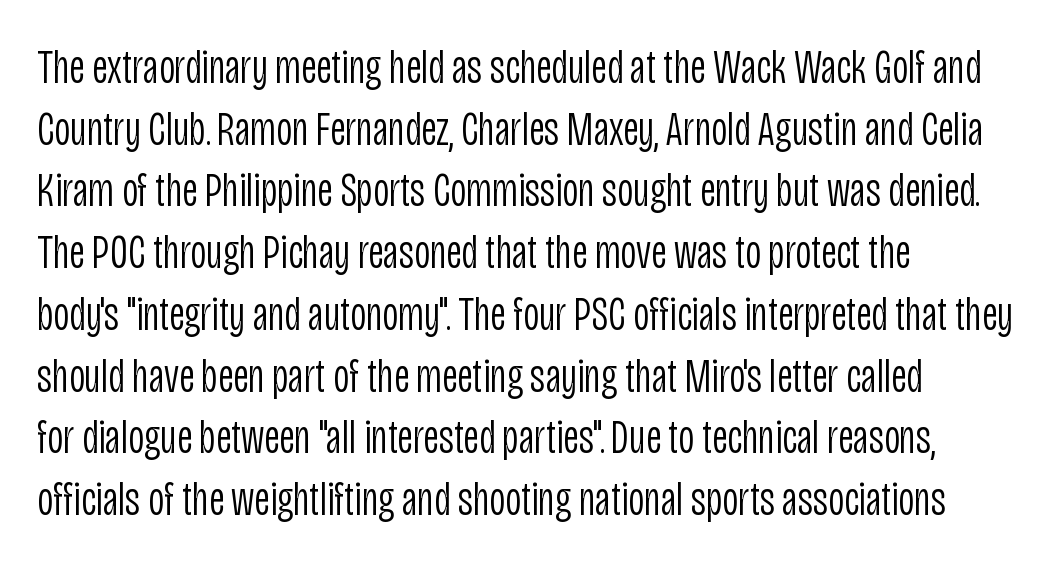
Character widths vary here, with narrow letters taking less room than wide ones. Each stroke keeps to a modest, everyday thickness or less. The letters stand upright; this is a roman face. Descenders are the only things crossing below the line. The designer left line spacing at the default. Caption: standard tracking, unaltered.
